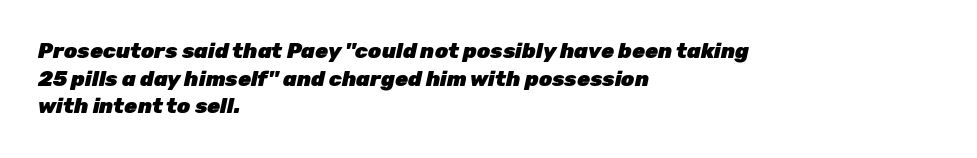
Q: Is the text bold? A: Yes.
Q: Is the text italic (slanted)? A: Yes, it leans right by about 12 degrees.
Q: Is the text underlined? A: No.
Q: How is the paragraph aligned? A: Left-aligned.
Q: Is the spacing between letters normal or unusually wide? A: Normal.
Q: Is the spacing between lines tight, normal or loose? A: Normal.
